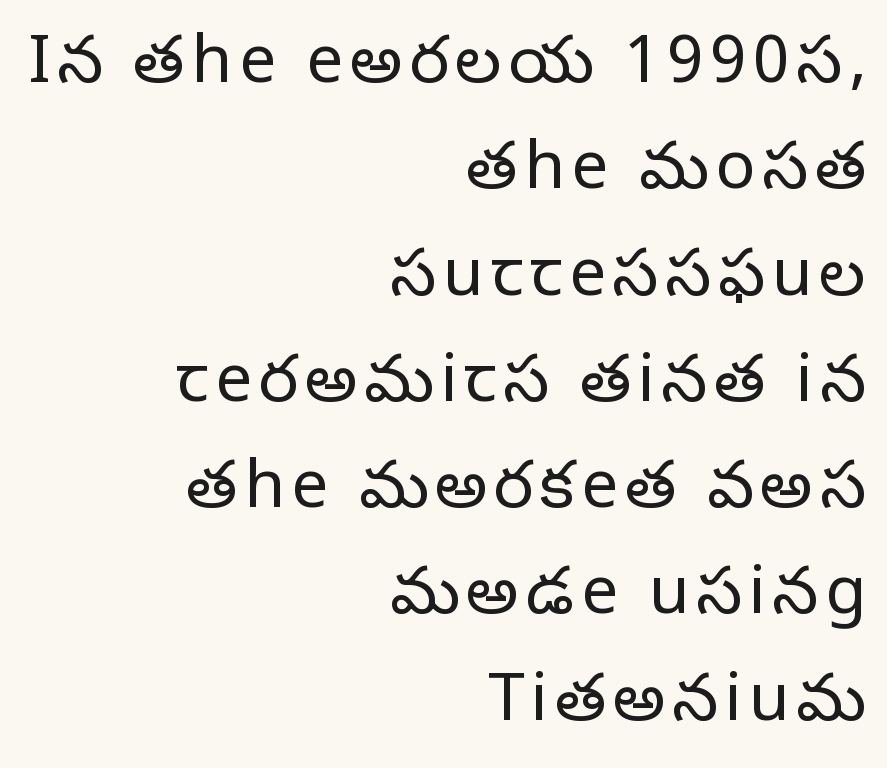
{"serif": "yes", "italic": "no", "bold": "no", "weight": "regular", "width": "normal", "stroke_contrast": "low", "x_height": "large", "monospaced": "no", "underline": "no", "align": "right", "line_spacing": "normal", "line_spacing_ratio": 1.61, "glyph_px": 66}
